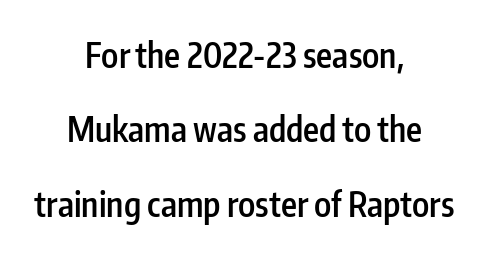
Q: Is the text bold? A: Semi-bold.
Q: Is the text italic (slanted)? A: No, it is upright.
Q: Is the typeface a serif or a sans-serif typeface? A: Sans-serif.
Q: Is the text underlined? A: No.
Q: How is the paragraph aligned? A: Centered.
Q: Is the spacing between letters normal or unusually wide? A: Normal.
Q: Is the spacing between lines tight, normal or loose? A: Loose.
Q: Width (condensed, normal, or wide)? A: Condensed.
Q: Stroke contrast? A: Low.
Q: x-height? A: Medium.
Q: Monospaced? A: No.
